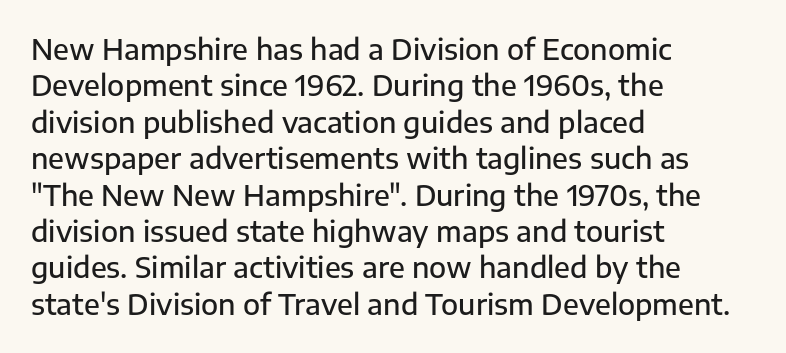
{"serif": "no", "italic": "no", "bold": "semi", "weight": "semibold", "width": "normal", "stroke_contrast": "low", "x_height": "medium", "monospaced": "no", "underline": "no", "align": "left", "line_spacing": "normal", "line_spacing_ratio": 1.3, "letter_spacing": "normal", "letter_spacing_em": 0.0, "glyph_px": 28}
